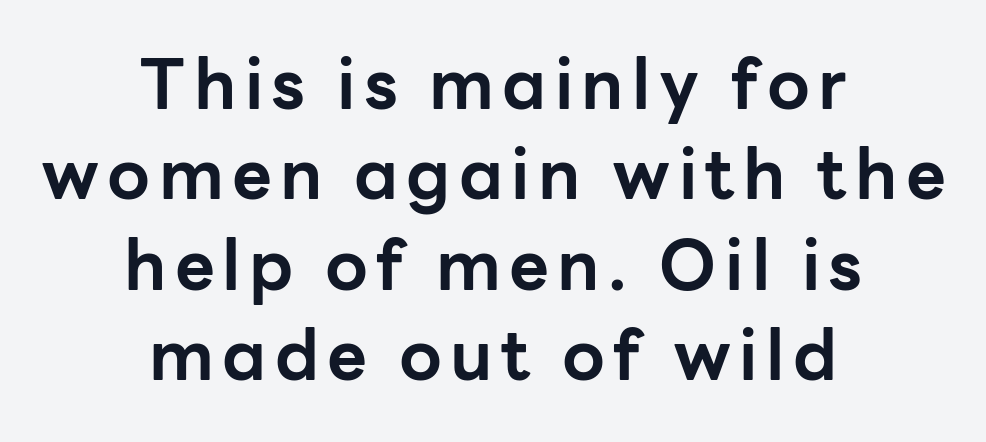
Q: Is the text bold? A: Yes.
Q: Is the text italic (slanted)? A: No, it is upright.
Q: Is the typeface a serif or a sans-serif typeface? A: Sans-serif.
Q: Is the text underlined? A: No.
Q: How is the paragraph aligned? A: Centered.
Q: Is the spacing between lines tight, normal or loose? A: Normal.
Q: Width (condensed, normal, or wide)? A: Normal.
Q: Stroke contrast? A: Low.
Q: x-height? A: Medium.
Q: Monospaced? A: No.
